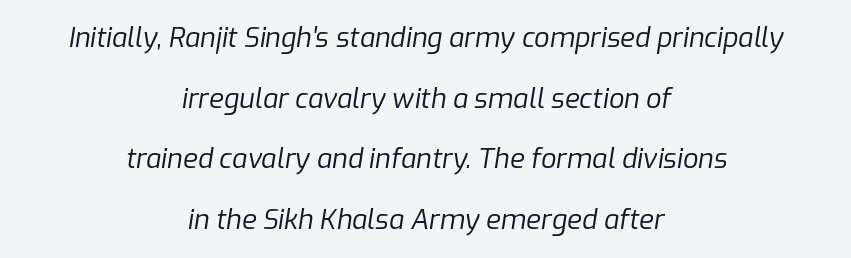
{"italic": "yes", "lean": "right", "slant_degrees": 9, "bold": "no", "underline": "no", "align": "center", "line_spacing": "loose", "line_spacing_ratio": 2.25, "letter_spacing": "normal", "letter_spacing_em": 0.0, "glyph_px": 27}
